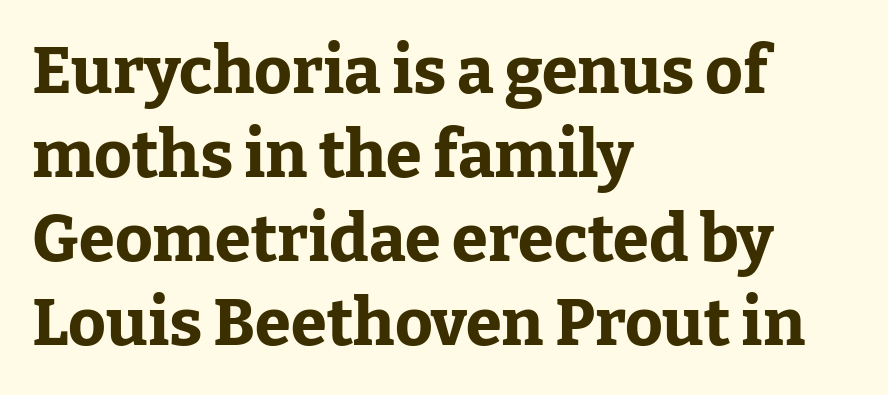
This sample is left-justified, so line endings fall wherever the words run out. The passage shown is not underscored anywhere. Letter spacing: default. The font's upright variant was chosen for this text. Regarding leading, the lines here are spaced in the standard way.
